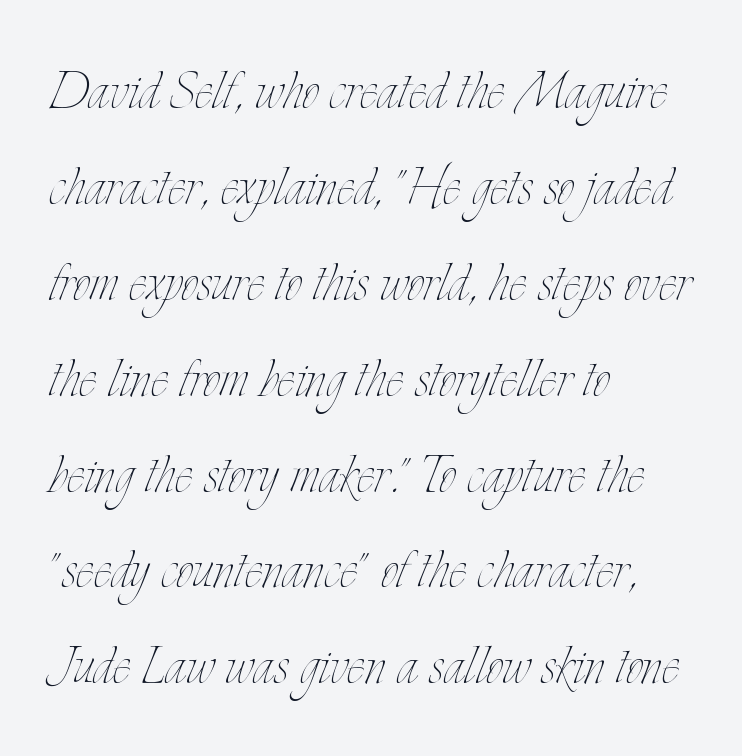
The image shows 68 px thin, condensed type; set left-aligned, normal line spacing (1.41x), normal letter spacing, not underlined; low stroke contrast and a small x-height.
